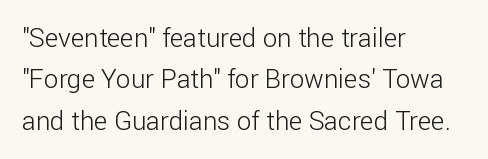
{"italic": "no", "bold": "no", "underline": "no", "align": "left", "line_spacing": "normal", "line_spacing_ratio": 1.59, "letter_spacing": "normal", "letter_spacing_em": 0.0, "glyph_px": 26}
